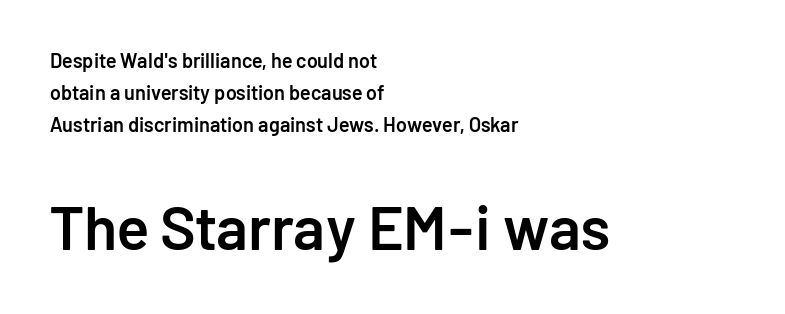
Q: Is the text bold? A: Semi-bold.
Q: Is the text italic (slanted)? A: No, it is upright.
Q: Is the typeface a serif or a sans-serif typeface? A: Sans-serif.
Q: Is the text underlined? A: No.
Q: How is the paragraph aligned? A: Left-aligned.
Q: Is the spacing between letters normal or unusually wide? A: Normal.
Q: Is the spacing between lines tight, normal or loose? A: Normal.
Q: Which block of text is set in a larger size, the first (top) or the second (bottom)? A: The second (bottom) one.
Q: Width (condensed, normal, or wide)? A: Normal.
Q: Stroke contrast? A: Low.
Q: x-height? A: Medium.
Q: Monospaced? A: No.
